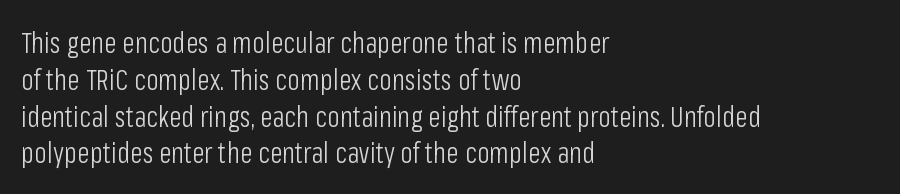
{"serif": "no", "italic": "no", "bold": "no", "weight": "light", "width": "condensed", "stroke_contrast": "low", "x_height": "medium", "monospaced": "no", "underline": "no", "align": "left", "line_spacing": "normal", "line_spacing_ratio": 1.27, "letter_spacing": "normal", "letter_spacing_em": 0.0, "glyph_px": 29}
